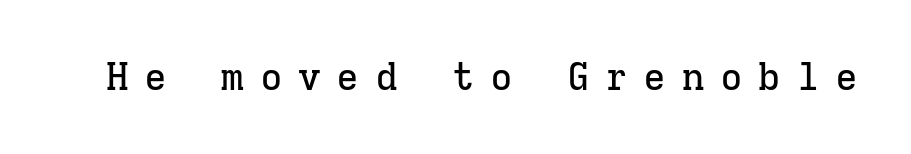
The image shows 38 px serif type, upright, monospaced; set unusually wide letter spacing (+0.41 em), not underlined; low stroke contrast and a medium x-height.
